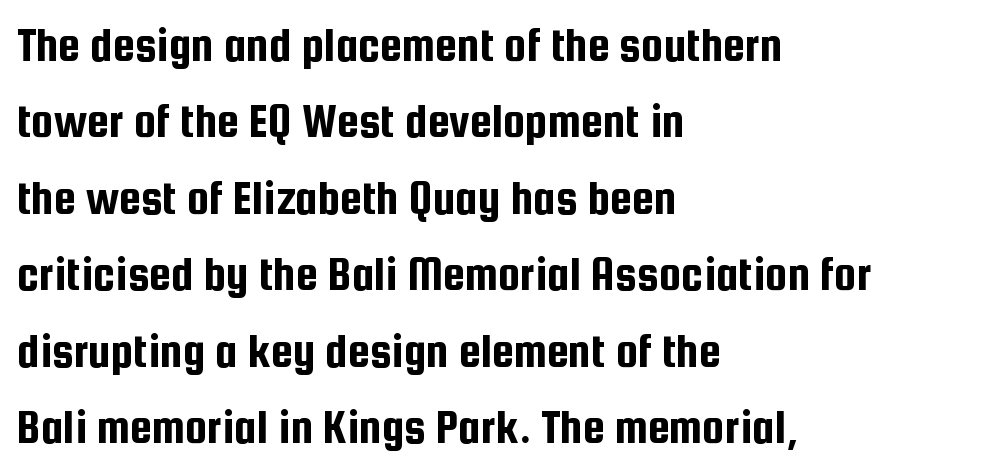
Q: Is the text italic (slanted)? A: No, it is upright.
Q: Is the typeface a serif or a sans-serif typeface? A: Sans-serif.
Q: Is the text underlined? A: No.
Q: How is the paragraph aligned? A: Left-aligned.
Q: Is the spacing between letters normal or unusually wide? A: Normal.
Q: Is the spacing between lines tight, normal or loose? A: Normal.
Q: Width (condensed, normal, or wide)? A: Condensed.
Q: Stroke contrast? A: Low.
Q: x-height? A: Medium.
Q: Monospaced? A: No.
